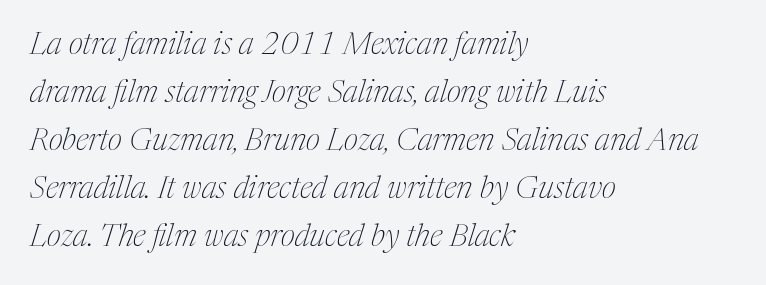
Horizontal bands of white between lines are of average thickness. Glance below the letters and you will spot only blank space. Does extra space separate the letters? No, they use regular spacing. Slanted lettering throughout.
